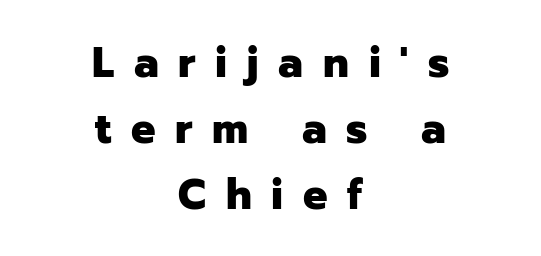
{"serif": "no", "italic": "no", "bold": "yes", "weight": "heavy", "width": "normal", "stroke_contrast": "low", "x_height": "medium", "monospaced": "no", "underline": "no", "align": "center", "line_spacing": "normal", "line_spacing_ratio": 1.53, "letter_spacing": "wide", "letter_spacing_em": 0.46, "glyph_px": 43}
